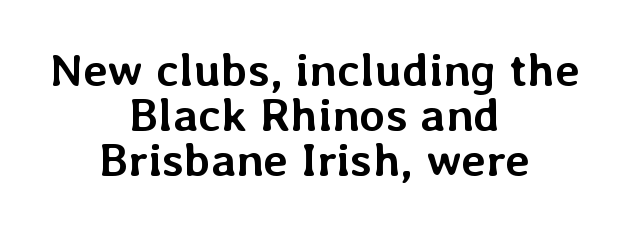
Q: Is the text bold? A: Yes.
Q: Is the text italic (slanted)? A: No, it is upright.
Q: Is the text underlined? A: No.
Q: How is the paragraph aligned? A: Centered.
Q: Is the spacing between letters normal or unusually wide? A: Normal.
Q: Is the spacing between lines tight, normal or loose? A: Tight.
Q: Width (condensed, normal, or wide)? A: Normal.
Q: Stroke contrast? A: Low.
Q: x-height? A: Medium.
Q: Monospaced? A: No.
